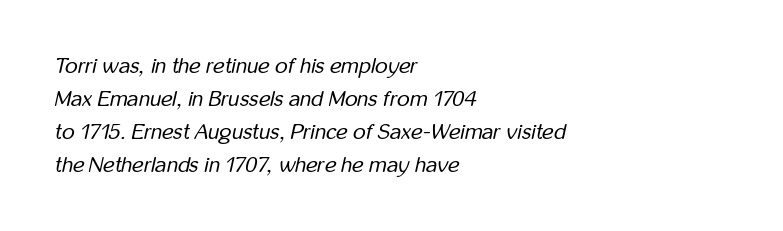
{"italic": "yes", "lean": "right", "slant_degrees": 12, "bold": "no", "underline": "no", "align": "left", "line_spacing": "normal", "line_spacing_ratio": 1.5, "letter_spacing": "normal", "letter_spacing_em": 0.0, "glyph_px": 22}
